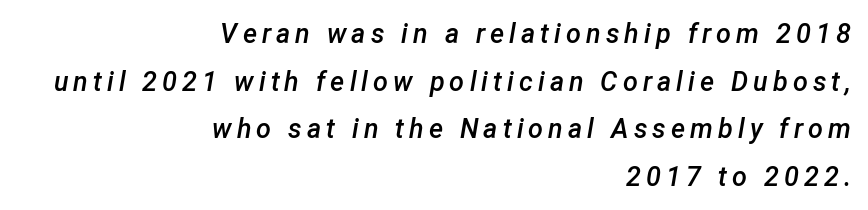
Q: Is the text bold? A: Semi-bold.
Q: Is the text italic (slanted)? A: Yes, it leans right by about 12 degrees.
Q: Is the text underlined? A: No.
Q: How is the paragraph aligned? A: Right-aligned.
